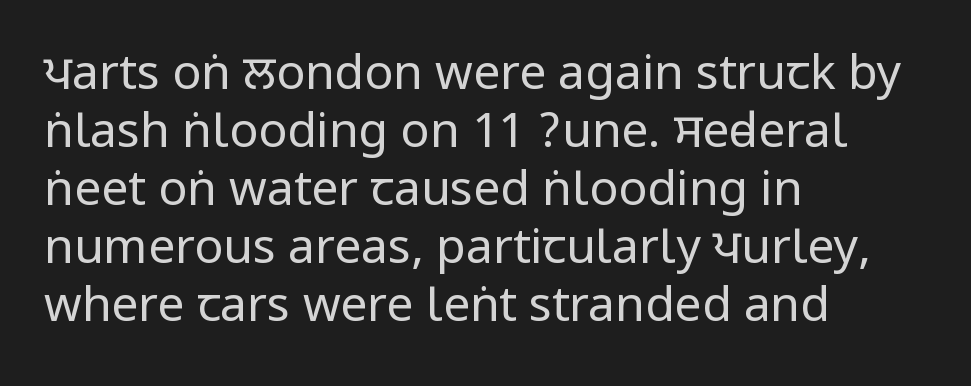
The image shows 48 px regular-weight, condensed sans-serif type, upright; set left-aligned, line spacing 1.21x, normal letter spacing, not underlined; low stroke contrast.
